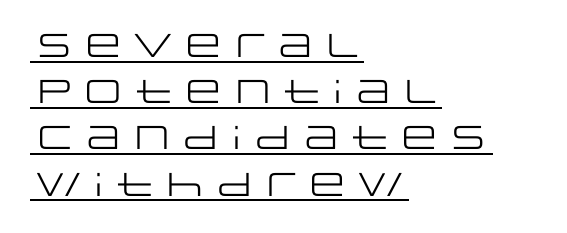
{"serif": "no", "italic": "no", "bold": "no", "weight": "regular", "width": "wide", "stroke_contrast": "low", "x_height": "large", "monospaced": "no", "underline": "yes", "align": "left", "line_spacing": "normal", "line_spacing_ratio": 1.4, "letter_spacing": "normal", "letter_spacing_em": 0.0, "glyph_px": 33}
